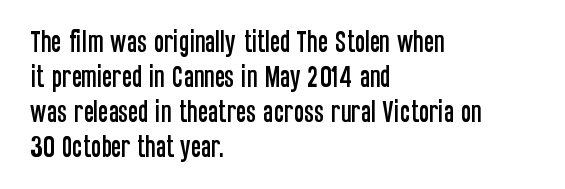
The image shows 24 px text type, upright; set left-aligned, normal line spacing (1.46x), normal letter spacing, not underlined.
